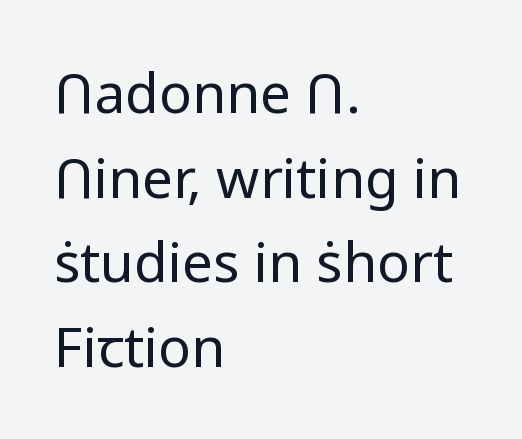
{"serif": "no", "italic": "no", "bold": "no", "weight": "regular", "width": "normal", "stroke_contrast": "low", "x_height": "medium", "monospaced": "no", "underline": "no", "align": "left", "line_spacing": "normal", "line_spacing_ratio": 1.54, "letter_spacing": "normal", "letter_spacing_em": 0.0, "glyph_px": 55}
